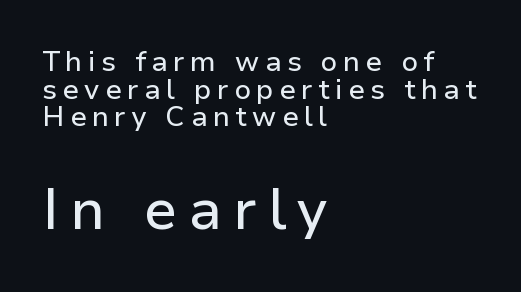
Q: Is the text italic (slanted)? A: No, it is upright.
Q: Is the typeface a serif or a sans-serif typeface? A: Sans-serif.
Q: Is the text underlined? A: No.
Q: How is the paragraph aligned? A: Left-aligned.
Q: Is the spacing between letters normal or unusually wide? A: Unusually wide.
Q: Is the spacing between lines tight, normal or loose? A: Tight.
Q: Which block of text is set in a larger size, the first (top) or the second (bottom)? A: The second (bottom) one.
Q: Width (condensed, normal, or wide)? A: Normal.
Q: Stroke contrast? A: Low.
Q: x-height? A: Medium.
Q: Monospaced? A: No.
